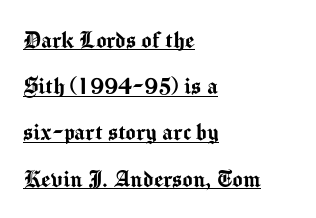
The paragraph has a hard left edge and a soft right edge. Posture: vertical. Compared with typical body copy, the letter spacing here is the same. The words here are underlined.
